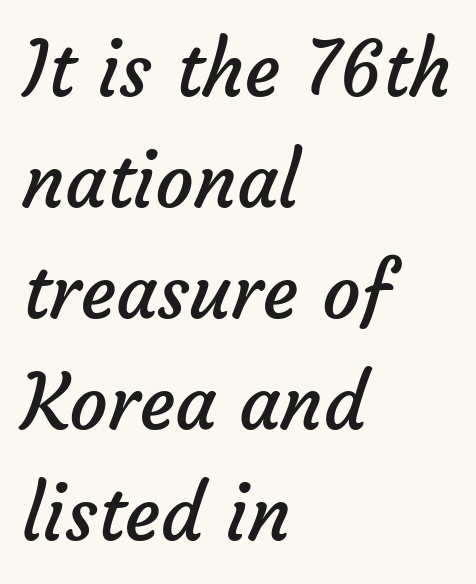
{"serif": "no", "bold": "no", "weight": "regular", "width": "normal", "stroke_contrast": "low", "x_height": "medium", "monospaced": "no", "underline": "no", "align": "left", "line_spacing": "normal", "line_spacing_ratio": 1.46, "letter_spacing": "normal", "letter_spacing_em": 0.0, "glyph_px": 76}
